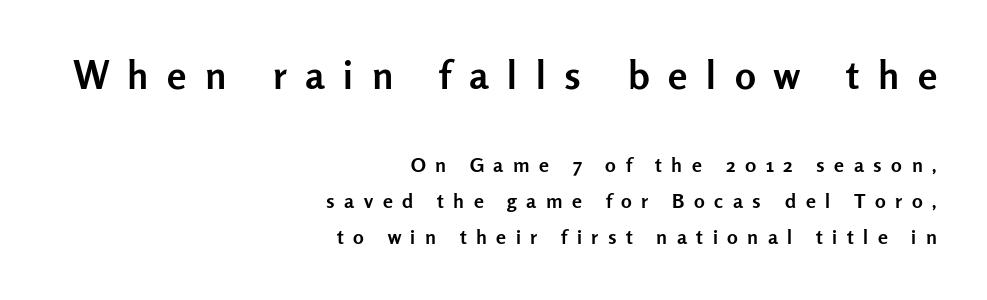
The image shows 39 px semibold sans-serif type, upright; set right-aligned, line spacing 1.81x, unusually wide letter spacing (+0.48 em), not underlined; the first (top) block is 1.95x larger; low stroke contrast and a medium x-height.
